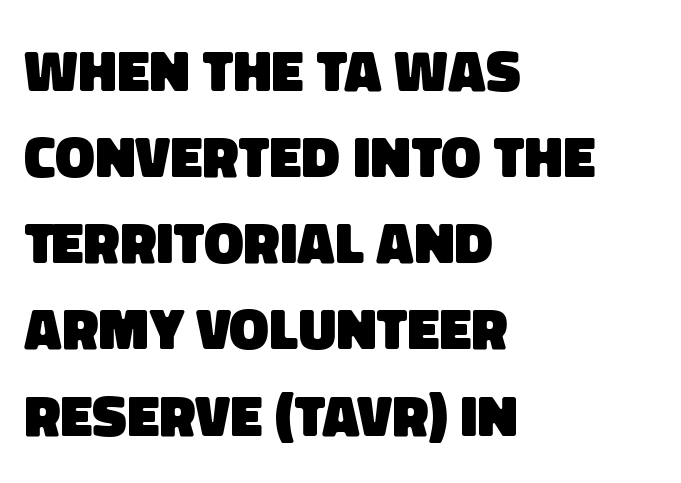
{"serif": "no", "bold": "yes", "weight": "heavy", "width": "normal", "stroke_contrast": "low", "x_height": "large", "monospaced": "no", "underline": "no", "align": "left", "line_spacing": "normal", "line_spacing_ratio": 1.46, "letter_spacing": "normal", "letter_spacing_em": 0.0, "glyph_px": 59}
